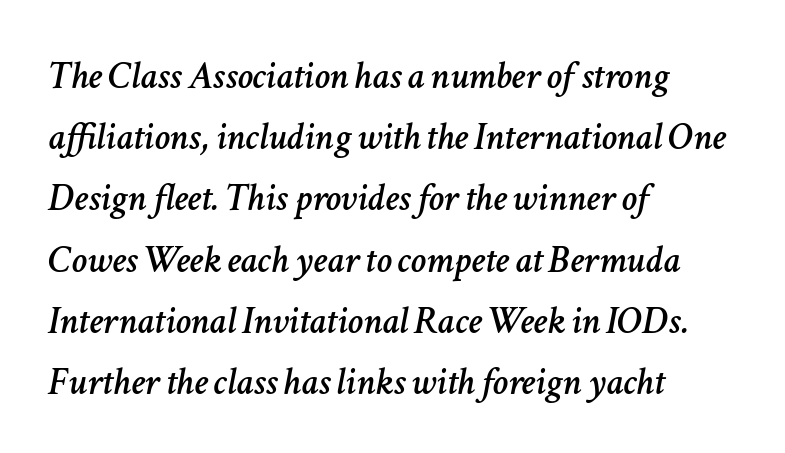
{"italic": "yes", "lean": "right", "slant_degrees": 11, "width": "normal", "stroke_contrast": "low", "x_height": "medium", "monospaced": "no", "underline": "no", "align": "left", "line_spacing": "normal", "line_spacing_ratio": 1.57, "letter_spacing": "normal", "letter_spacing_em": 0.0, "glyph_px": 39}
